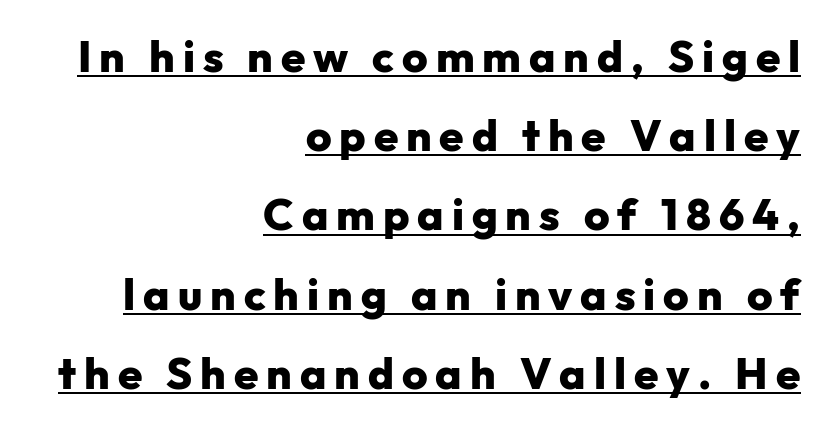
Where is the straight margin? On the right. The rendering uses a bold face; every stroke is thick and dark. In designer terms, the underline attribute is active on this setting. The designer went with a sans here, leaving each stem footless.
